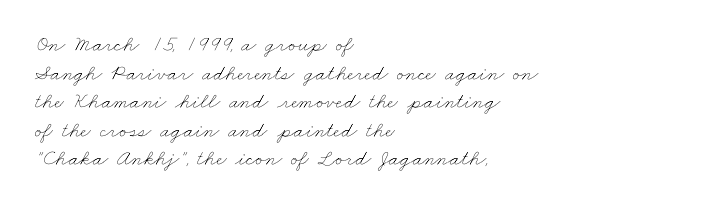
Q: Is the text bold? A: No.
Q: Is the text underlined? A: No.
Q: How is the paragraph aligned? A: Left-aligned.
Q: Is the spacing between letters normal or unusually wide? A: Normal.
Q: Is the spacing between lines tight, normal or loose? A: Normal.
